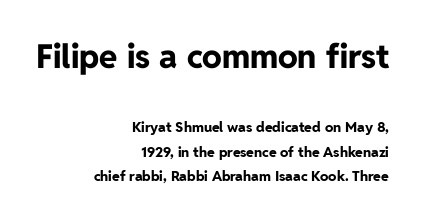
The image shows 33 px bold sans-serif type, upright; set right-aligned, line spacing 1.73x, normal letter spacing, not underlined; the first (top) block is 2.36x larger; low stroke contrast and a medium x-height.
